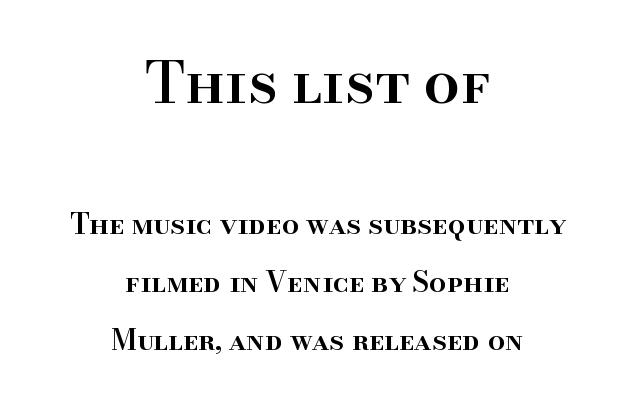
Q: Is the text bold? A: Semi-bold.
Q: Is the text italic (slanted)? A: No, it is upright.
Q: Is the typeface a serif or a sans-serif typeface? A: Serif.
Q: Is the text underlined? A: No.
Q: How is the paragraph aligned? A: Centered.
Q: Is the spacing between letters normal or unusually wide? A: Normal.
Q: Is the spacing between lines tight, normal or loose? A: Loose.
Q: Which block of text is set in a larger size, the first (top) or the second (bottom)? A: The first (top) one.
Q: Width (condensed, normal, or wide)? A: Normal.
Q: Stroke contrast? A: High.
Q: x-height? A: Small.
Q: Monospaced? A: No.
